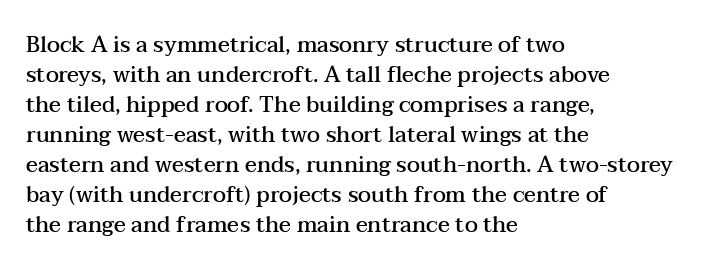
The image shows 22 px text type, upright; set left-aligned, normal line spacing (1.36x), normal letter spacing, not underlined.
